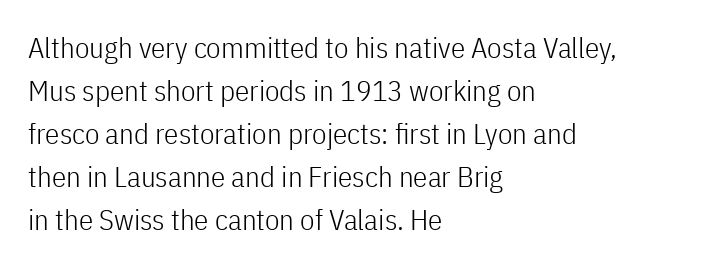
The image shows 29 px light, condensed sans-serif type, upright; set left-aligned, normal line spacing (1.48x), normal letter spacing, not underlined; low stroke contrast and a medium x-height.
